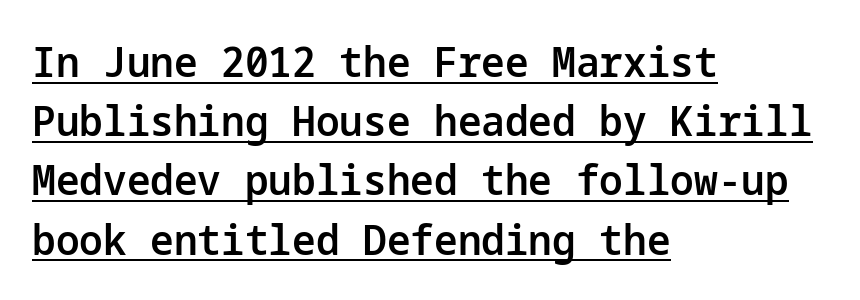
The image shows 42 px semibold sans-serif type, upright; set left-aligned, normal line spacing (1.41x), normal letter spacing, underlined; low stroke contrast and a medium x-height.
